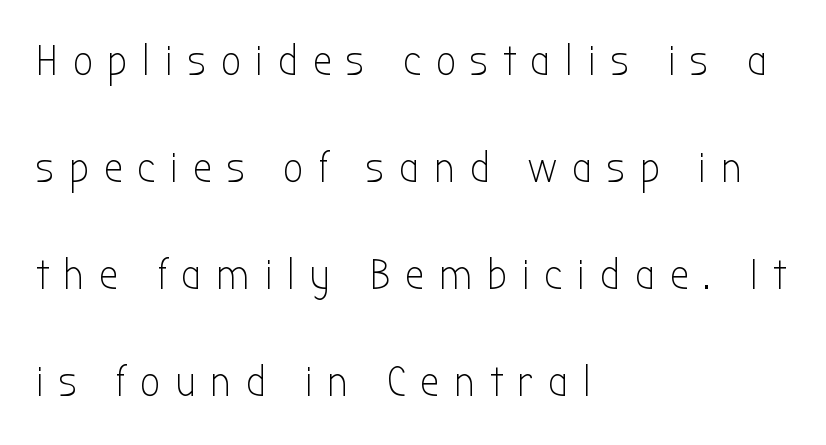
The image shows 43 px light, condensed sans-serif type, upright; set left-aligned, loose line spacing (2.49x), unusually wide letter spacing (+0.35 em), not underlined; low stroke contrast and a medium x-height.
